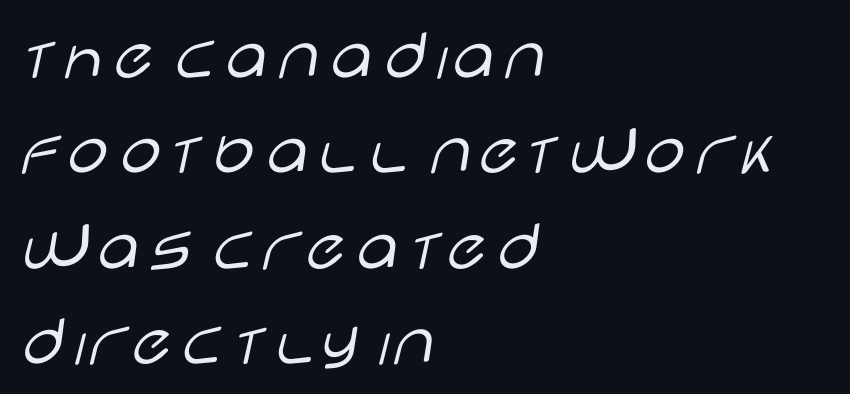
Q: Is the text bold? A: No.
Q: Is the text italic (slanted)? A: Yes.
Q: Is the typeface a serif or a sans-serif typeface? A: Sans-serif.
Q: Is the text underlined? A: No.
Q: How is the paragraph aligned? A: Left-aligned.
Q: Is the spacing between letters normal or unusually wide? A: Normal.
Q: Is the spacing between lines tight, normal or loose? A: Normal.
Q: Width (condensed, normal, or wide)? A: Wide.
Q: Stroke contrast? A: Low.
Q: x-height? A: Large.
Q: Monospaced? A: No.
